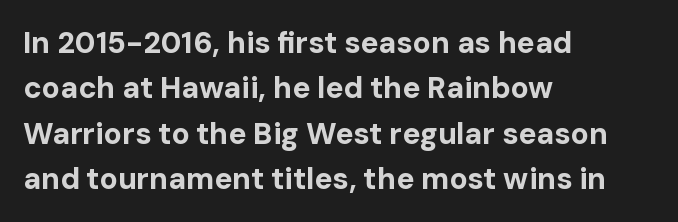
Here the glyphs are tracked normally, forming tight word shapes. Which margin do the lines hug? The left one — the right edge is uneven. Is the type bold? Yes — the strokes are clearly thick and heavy. Horizontal bands of white between lines are of average thickness.
